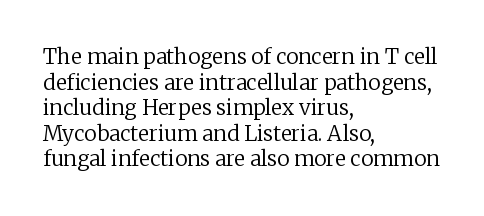
Q: Is the text bold? A: No.
Q: Is the text italic (slanted)? A: No, it is upright.
Q: Is the text underlined? A: No.
Q: How is the paragraph aligned? A: Left-aligned.
Q: Is the spacing between letters normal or unusually wide? A: Normal.
